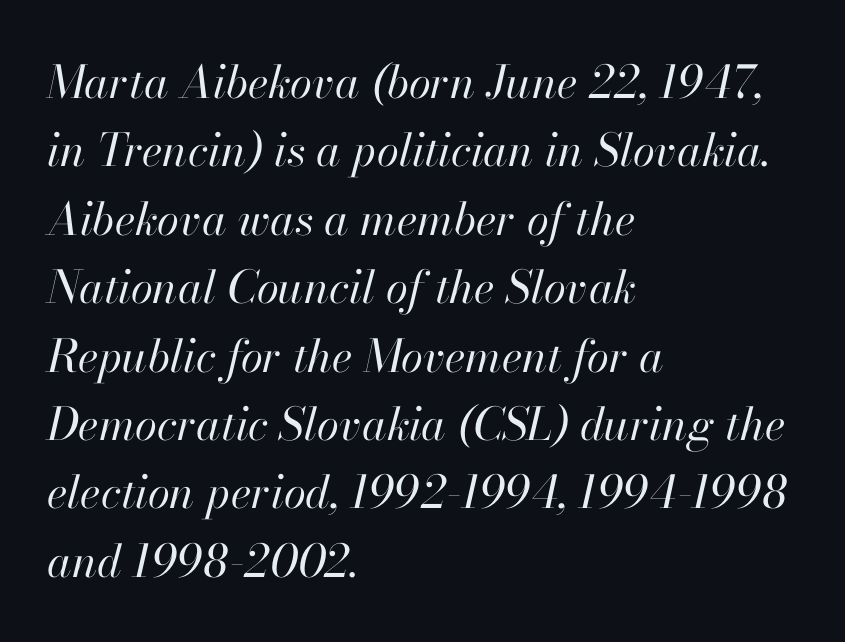
{"italic": "yes", "lean": "right", "slant_degrees": 13, "bold": "no", "weight": "regular", "width": "normal", "stroke_contrast": "high", "x_height": "small", "monospaced": "no", "underline": "no", "align": "left", "line_spacing": "normal", "line_spacing_ratio": 1.52, "letter_spacing": "normal", "letter_spacing_em": 0.0, "glyph_px": 45}
